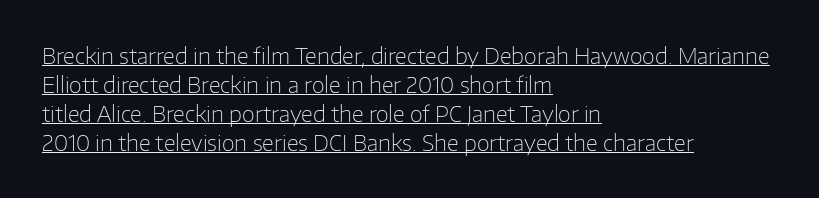
The image shows 21 px text type, upright; set left-aligned, normal line spacing (1.38x), normal letter spacing, underlined.
